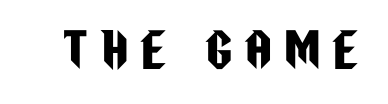
Q: Is the text italic (slanted)? A: No, it is upright.
Q: Is the typeface a serif or a sans-serif typeface? A: Sans-serif.
Q: Is the text underlined? A: No.
Q: Is the spacing between letters normal or unusually wide? A: Unusually wide.
Q: Width (condensed, normal, or wide)? A: Condensed.
Q: Stroke contrast? A: Low.
Q: x-height? A: Large.
Q: Monospaced? A: No.
